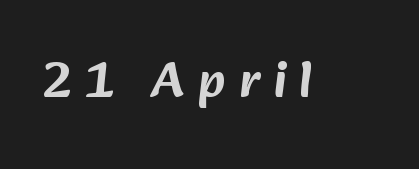
Each row of text sits above clean, open space. The characters display no serif detailing; their extremities are plain. These lines are rendered in a variable-pitch font. Glyph-to-glyph distance is far greater than everyday printed text.
